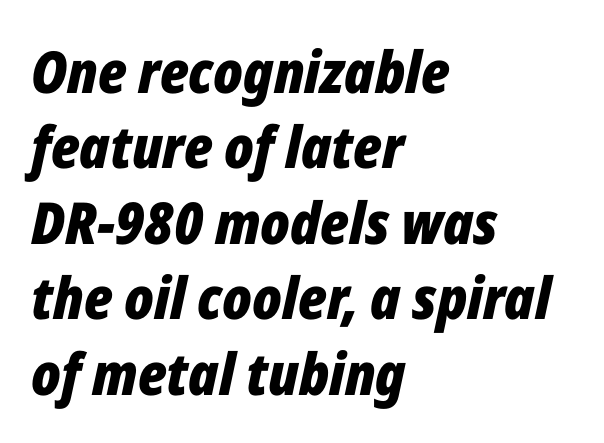
{"italic": "yes", "lean": "right", "slant_degrees": 12, "bold": "yes", "weight": "bold", "width": "condensed", "stroke_contrast": "low", "x_height": "medium", "monospaced": "no", "underline": "no", "align": "left", "line_spacing": "normal", "line_spacing_ratio": 1.3, "letter_spacing": "normal", "letter_spacing_em": 0.0, "glyph_px": 58}
